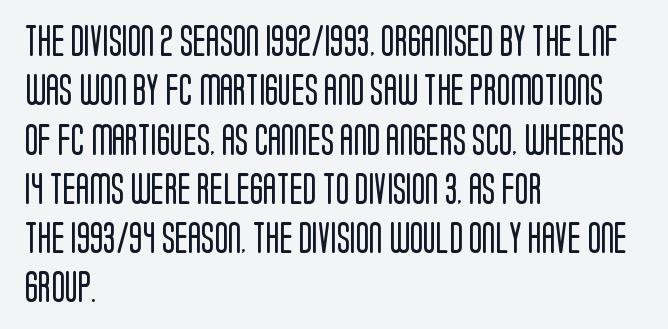
Character widths vary here, with narrow letters taking less room than wide ones. Stems here are at most as thick as an everyday book face. Serifs: no, the terminals of the letterforms are clean. The lines sit at an ordinary, default distance from one another. Unmarked baselines from the first word to the last. Posture: upright roman.
